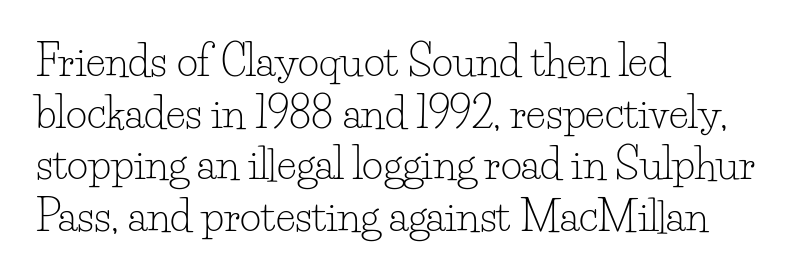
The image shows 41 px light serif type, upright; set left-aligned, normal line spacing (1.26x), normal letter spacing, not underlined; low stroke contrast and a small x-height.
